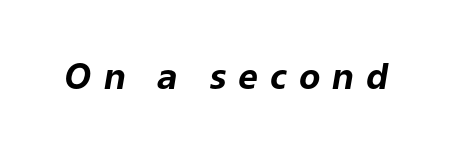
These words are printed bold, with thick strokes throughout. Beneath every word, the page is bare. Notice how the stems are inclined rather than vertical — that's the hallmark of italics. The rendering uses natural spacing where letterforms have individual widths. Tracking here is generous; glyphs stand well apart from one another.
